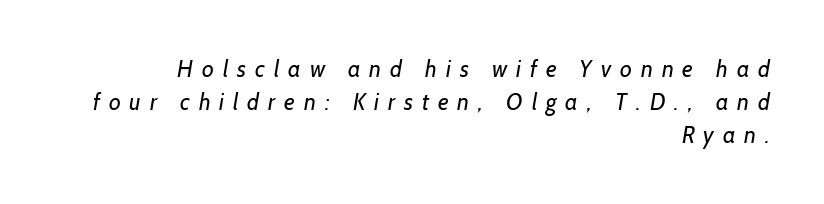
The image shows 23 px text type; set right-aligned, normal line spacing (1.44x), unusually wide letter spacing (+0.39 em), not underlined.
